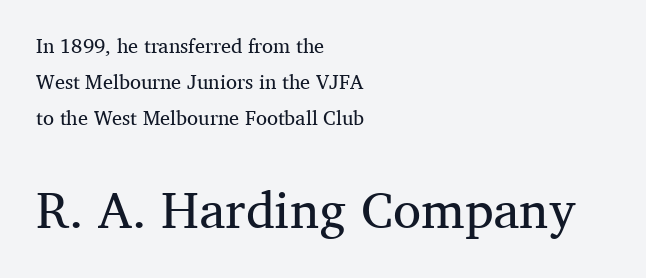
Q: Is the text bold? A: No.
Q: Is the text italic (slanted)? A: No, it is upright.
Q: Is the typeface a serif or a sans-serif typeface? A: Serif.
Q: Is the text underlined? A: No.
Q: How is the paragraph aligned? A: Left-aligned.
Q: Is the spacing between letters normal or unusually wide? A: Normal.
Q: Which block of text is set in a larger size, the first (top) or the second (bottom)? A: The second (bottom) one.
Q: Width (condensed, normal, or wide)? A: Normal.
Q: Stroke contrast? A: Medium.
Q: x-height? A: Medium.
Q: Monospaced? A: No.
